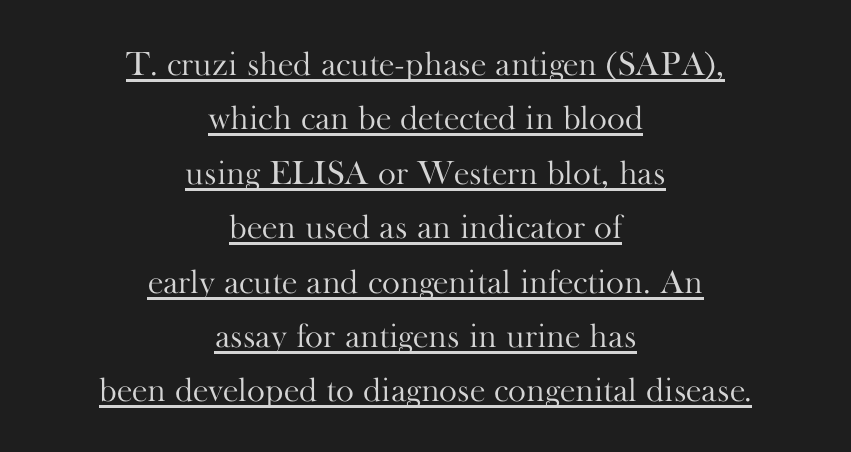
The image shows 34 px light serif type, upright; set centered, normal line spacing (1.6x), normal letter spacing, underlined; high stroke contrast and a small x-height.
